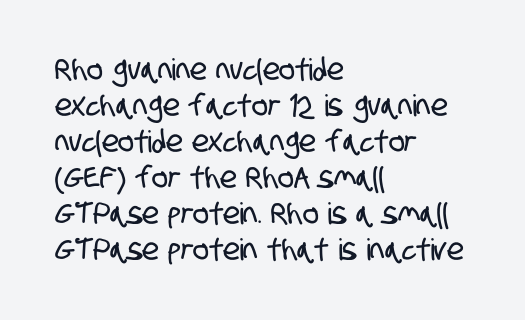
Descenders are the only things crossing below the line. Spacing verdict: proportional, widths tailored to each character. You could call the tracking neutral — neither tight nor loose. Where is the straight margin? On the left.
